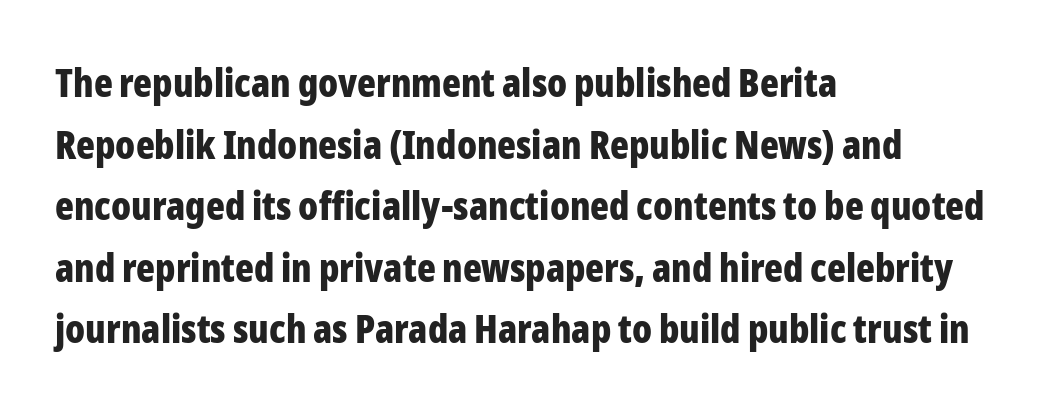
{"serif": "no", "italic": "no", "bold": "yes", "weight": "bold", "width": "condensed", "stroke_contrast": "low", "x_height": "medium", "monospaced": "no", "underline": "no", "align": "left", "line_spacing": "normal", "line_spacing_ratio": 1.58, "letter_spacing": "normal", "letter_spacing_em": 0.0, "glyph_px": 39}
